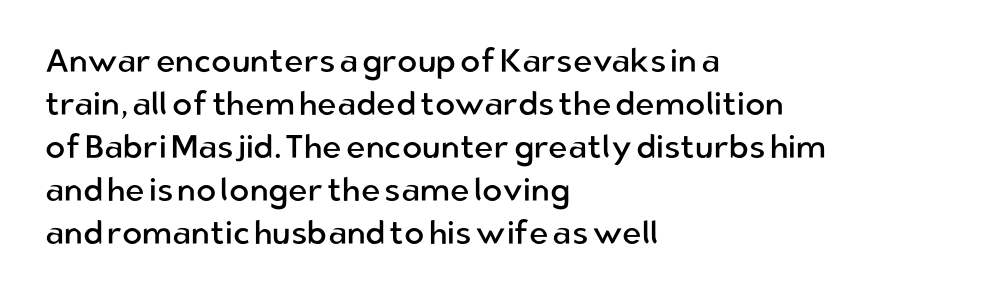
The image shows 33 px regular-weight sans-serif type, upright; set left-aligned, normal line spacing (1.3x), normal letter spacing, not underlined; low stroke contrast and a medium x-height.
